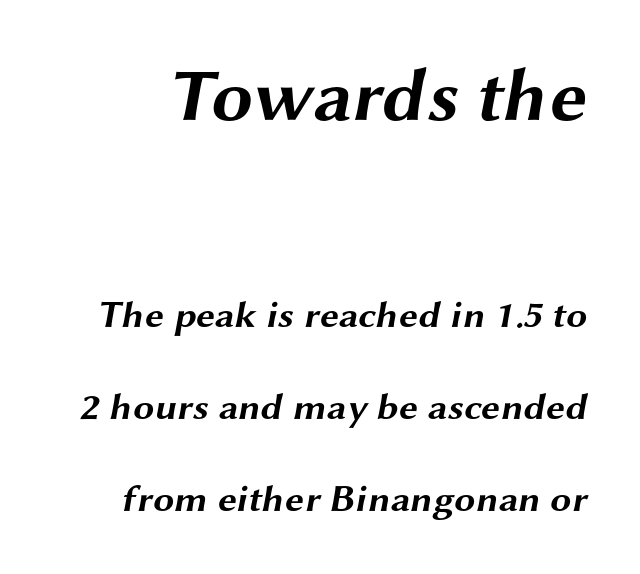
{"serif": "no", "bold": "yes", "weight": "bold", "width": "wide", "stroke_contrast": "medium", "x_height": "medium", "monospaced": "no", "underline": "no", "line_spacing": "loose", "line_spacing_ratio": 2.42, "letter_spacing": "normal", "letter_spacing_em": 0.0, "larger_block": "first", "size_ratio": 1.97, "glyph_px": 75}
